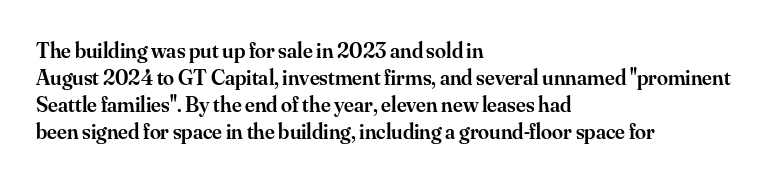
The gap between lines stays unmarked. Casual observation: everything's shoved over to the left. The glyphs have the mass of a demibold cut, below bold. The lettering stays uniformly vertical, giving the passage a roman look. Honestly, the letter spacing is just normal — you wouldn't notice it.
